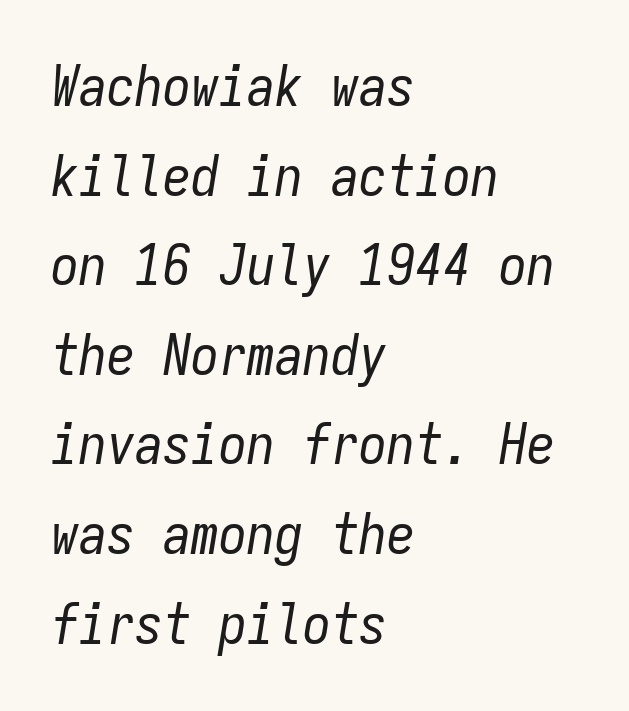
{"italic": "yes", "lean": "right", "slant_degrees": 9, "bold": "no", "weight": "regular", "width": "condensed", "stroke_contrast": "low", "x_height": "medium", "monospaced": "yes", "underline": "no", "align": "left", "line_spacing": "normal", "line_spacing_ratio": 1.6, "letter_spacing": "normal", "letter_spacing_em": 0.0, "glyph_px": 56}
